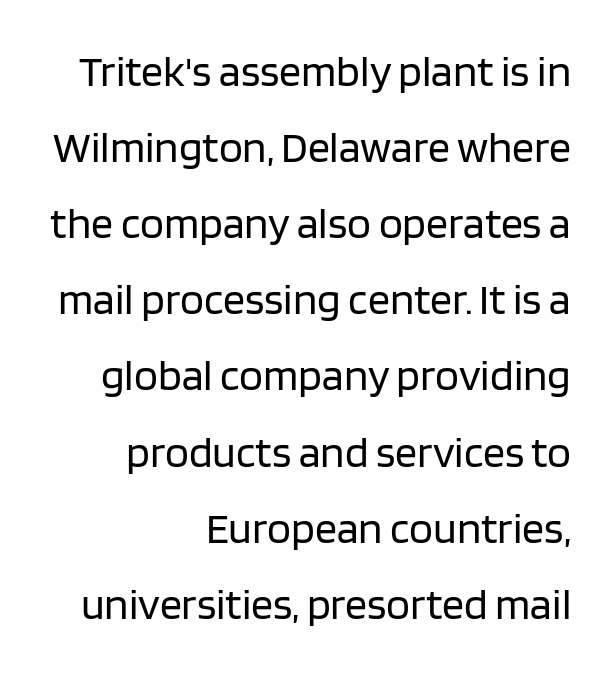
{"serif": "no", "italic": "no", "bold": "no", "weight": "regular", "width": "normal", "stroke_contrast": "low", "x_height": "large", "monospaced": "no", "underline": "no", "align": "right", "line_spacing_ratio": 1.73, "letter_spacing": "normal", "letter_spacing_em": 0.0, "glyph_px": 44}
